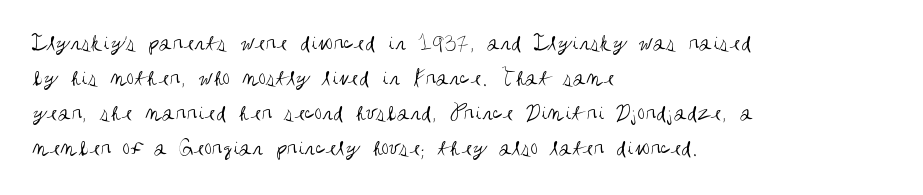
No word sits above an underline. The lines in this sample share a left origin and differ only in where they stop. Successive baselines arrive at the customary interval.
